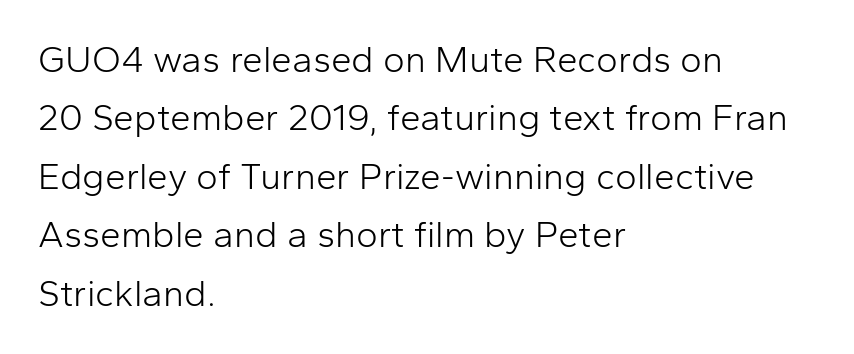
{"serif": "no", "italic": "no", "bold": "no", "weight": "light", "width": "normal", "stroke_contrast": "low", "x_height": "medium", "monospaced": "no", "underline": "no", "align": "left", "line_spacing": "normal", "line_spacing_ratio": 1.58, "letter_spacing": "normal", "letter_spacing_em": 0.0, "glyph_px": 37}
